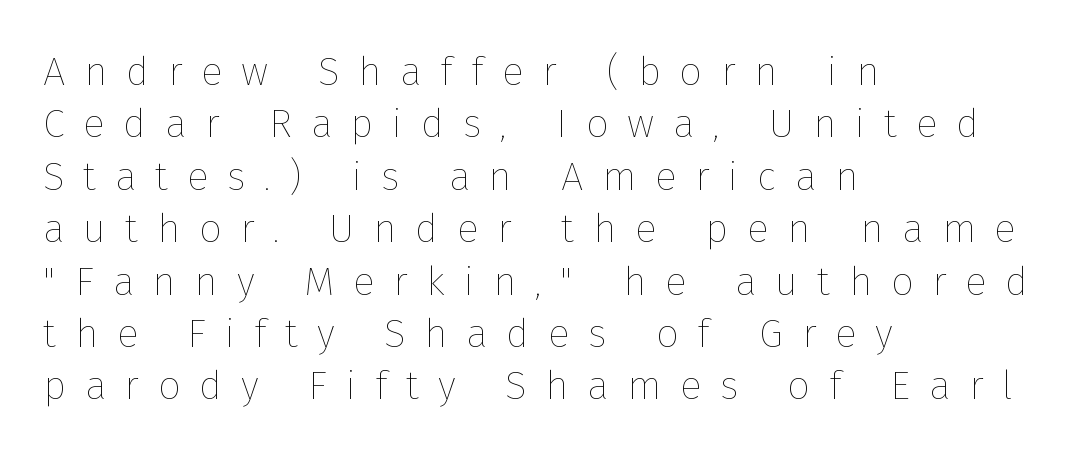
{"italic": "no", "bold": "no", "weight": "thin", "width": "normal", "stroke_contrast": "low", "x_height": "medium", "monospaced": "no", "underline": "no", "align": "left", "line_spacing": "normal", "line_spacing_ratio": 1.31, "letter_spacing": "wide", "letter_spacing_em": 0.47, "glyph_px": 40}
